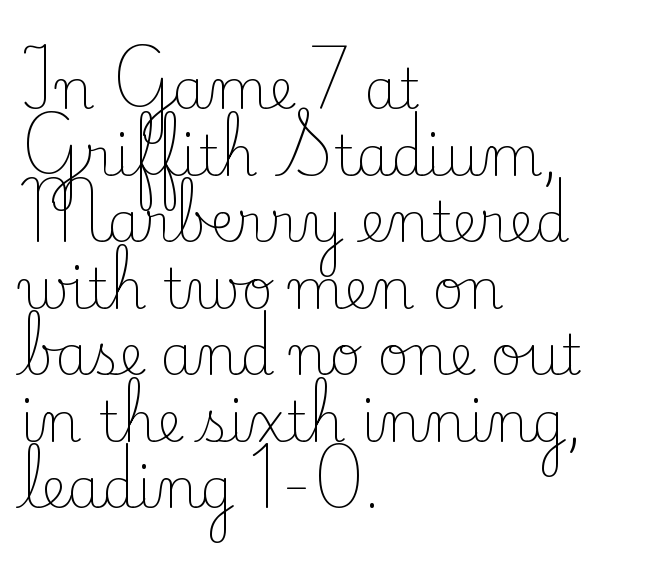
Quick note: underline off. Posture: upright roman. A typesetter would call this zero additional tracking. The setting favours the left margin, as ordinary paragraphs usually do. Proportional: the letters do not fall into vertical columns.
